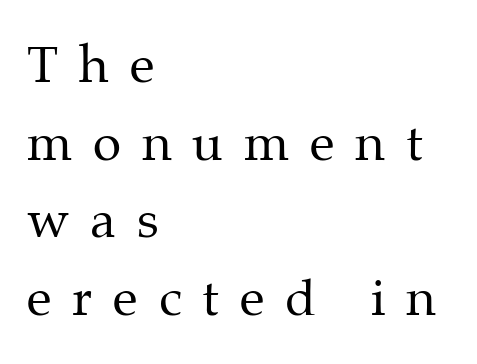
Italic: no, the glyphs are upright roman. Typographically, this falls in the serif category. A classic flush-left, rag-right setting is used for this passage. You could only call the tracking loose — the letters float apart.
